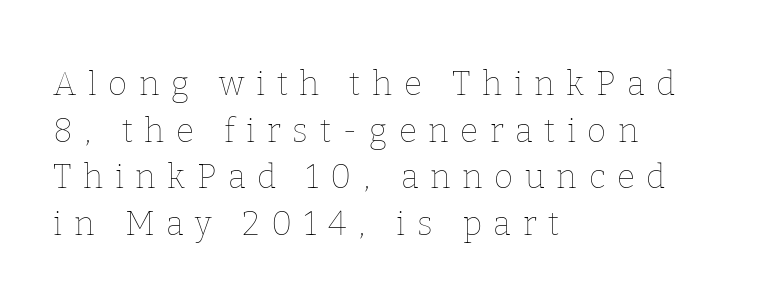
{"italic": "no", "bold": "no", "weight": "thin", "width": "normal", "stroke_contrast": "low", "x_height": "medium", "monospaced": "no", "underline": "no", "align": "left", "line_spacing": "normal", "line_spacing_ratio": 1.41, "letter_spacing": "wide", "letter_spacing_em": 0.35, "glyph_px": 33}
